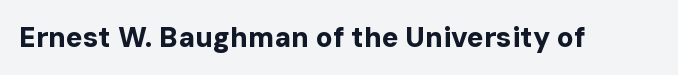
{"serif": "no", "italic": "no", "bold": "yes", "weight": "bold", "width": "normal", "stroke_contrast": "low", "x_height": "medium", "monospaced": "no", "underline": "no", "letter_spacing": "normal", "letter_spacing_em": 0.0, "glyph_px": 28}
